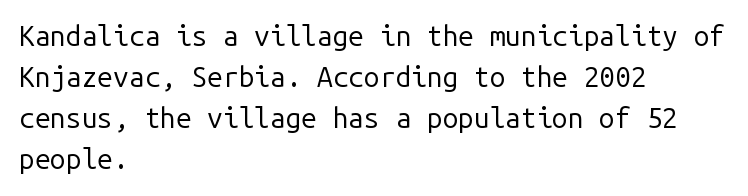
Q: Is the text bold? A: No.
Q: Is the text italic (slanted)? A: No, it is upright.
Q: Is the typeface a serif or a sans-serif typeface? A: Sans-serif.
Q: Is the text underlined? A: No.
Q: How is the paragraph aligned? A: Left-aligned.
Q: Is the spacing between letters normal or unusually wide? A: Normal.
Q: Is the spacing between lines tight, normal or loose? A: Normal.
Q: Width (condensed, normal, or wide)? A: Normal.
Q: Stroke contrast? A: Low.
Q: x-height? A: Medium.
Q: Monospaced? A: Yes.
